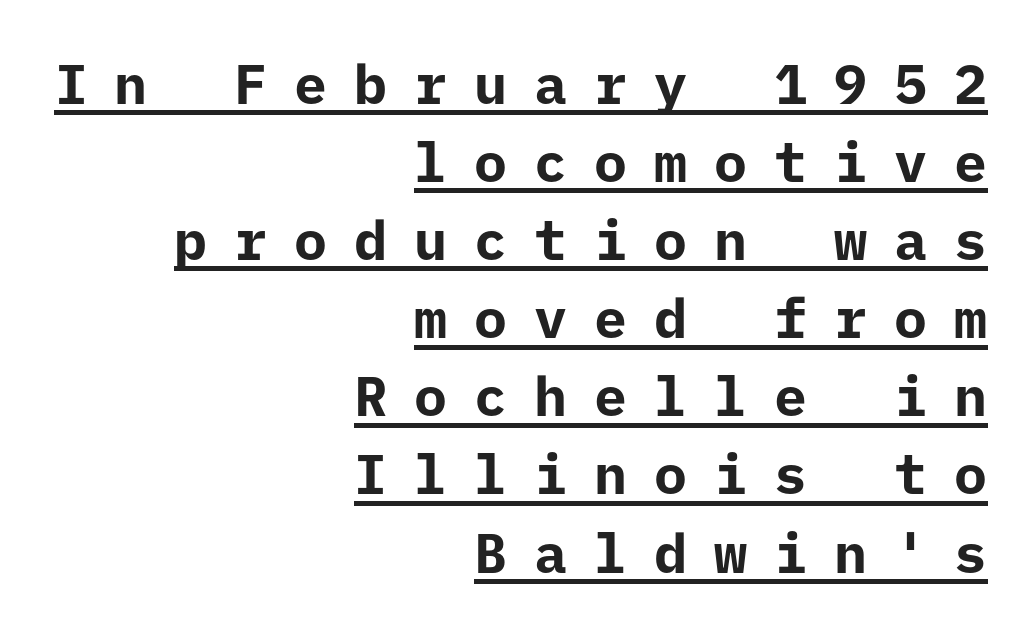
Q: Is the text bold? A: Yes.
Q: Is the text italic (slanted)? A: No, it is upright.
Q: Is the typeface a serif or a sans-serif typeface? A: Sans-serif.
Q: Is the text underlined? A: Yes.
Q: How is the paragraph aligned? A: Right-aligned.
Q: Is the spacing between letters normal or unusually wide? A: Unusually wide.
Q: Is the spacing between lines tight, normal or loose? A: Normal.
Q: Width (condensed, normal, or wide)? A: Normal.
Q: Stroke contrast? A: Low.
Q: x-height? A: Medium.
